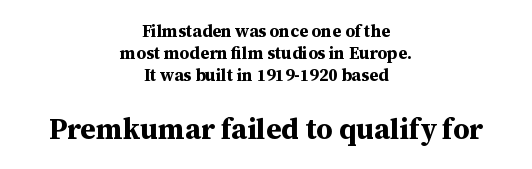
Q: Is the text bold? A: Yes.
Q: Is the text italic (slanted)? A: No, it is upright.
Q: Is the typeface a serif or a sans-serif typeface? A: Serif.
Q: Is the text underlined? A: No.
Q: How is the paragraph aligned? A: Centered.
Q: Is the spacing between letters normal or unusually wide? A: Normal.
Q: Is the spacing between lines tight, normal or loose? A: Normal.
Q: Which block of text is set in a larger size, the first (top) or the second (bottom)? A: The second (bottom) one.
Q: Width (condensed, normal, or wide)? A: Normal.
Q: Stroke contrast? A: Medium.
Q: x-height? A: Medium.
Q: Monospaced? A: No.
